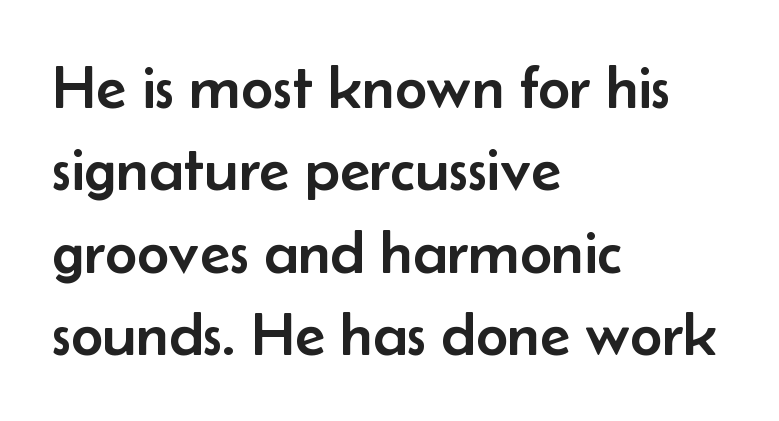
The specimen reads as upright at a glance. Only glyphs here, with clear space below each row. These lines are rendered in a variable-pitch font. A classic flush-left, rag-right setting is used for this passage.
